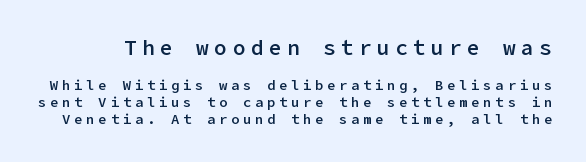
{"italic": "no", "bold": "semi", "underline": "no", "line_spacing_ratio": 1.2, "letter_spacing": "wide", "letter_spacing_em": 0.26, "larger_block": "first", "size_ratio": 1.5, "glyph_px": 21}
